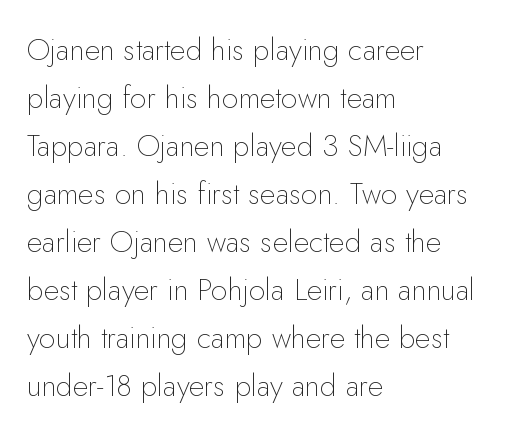
{"serif": "no", "italic": "no", "bold": "no", "weight": "thin", "width": "normal", "stroke_contrast": "low", "x_height": "small", "monospaced": "no", "underline": "no", "align": "left", "line_spacing": "normal", "line_spacing_ratio": 1.6, "letter_spacing": "normal", "letter_spacing_em": 0.0, "glyph_px": 30}
